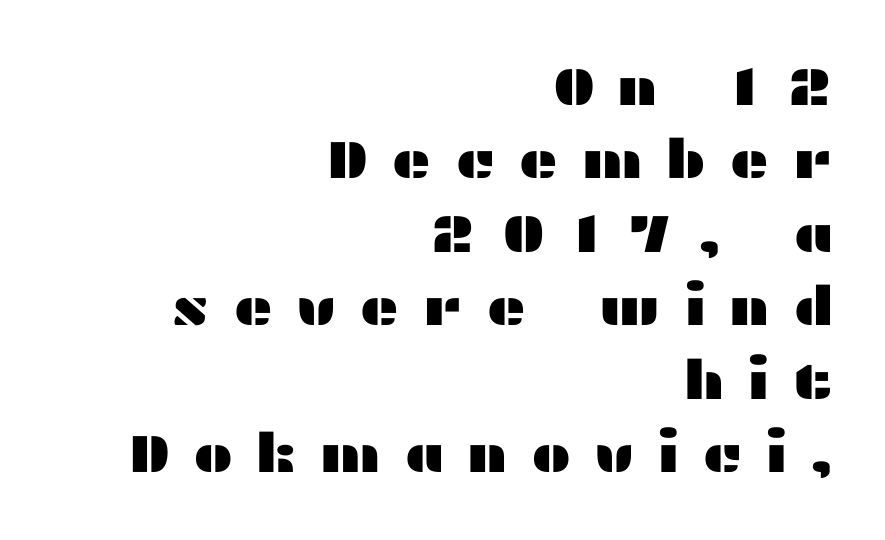
{"serif": "no", "italic": "no", "width": "wide", "stroke_contrast": "medium", "x_height": "medium", "monospaced": "no", "underline": "no", "align": "right", "line_spacing": "normal", "line_spacing_ratio": 1.36, "letter_spacing": "wide", "letter_spacing_em": 0.42, "glyph_px": 54}
